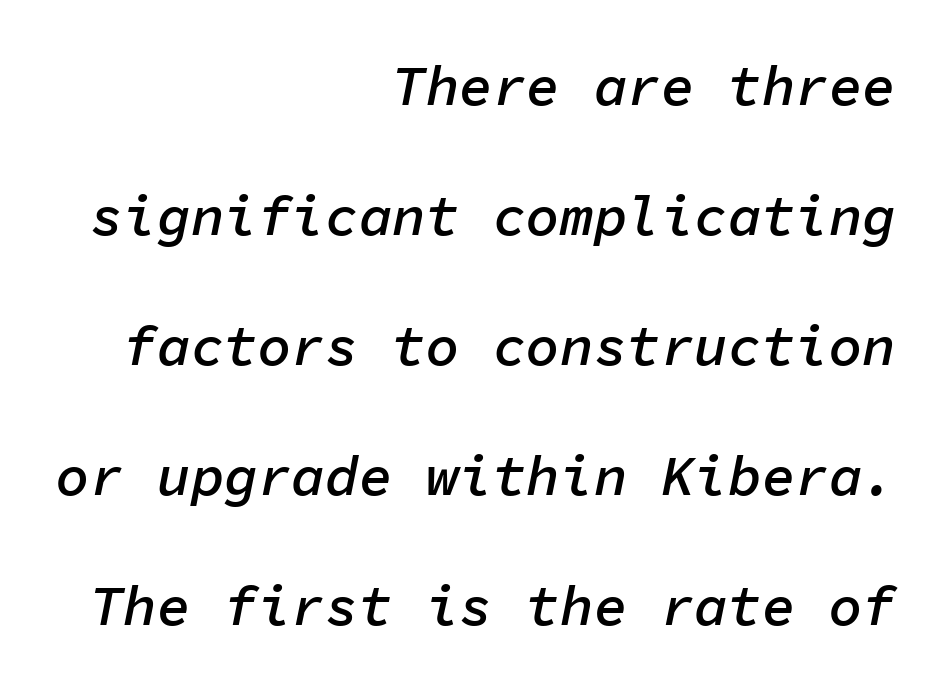
{"italic": "yes", "lean": "right", "slant_degrees": 11, "bold": "semi", "weight": "semibold", "width": "normal", "stroke_contrast": "low", "x_height": "medium", "monospaced": "yes", "underline": "no", "align": "right", "line_spacing": "loose", "line_spacing_ratio": 2.32, "letter_spacing": "normal", "letter_spacing_em": 0.0, "glyph_px": 56}
